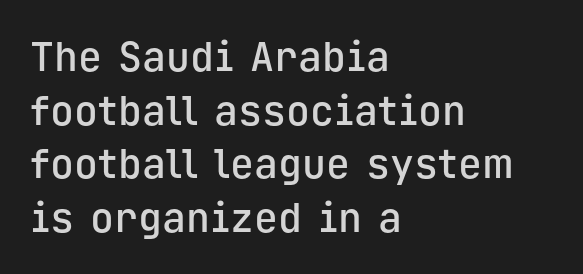
A sans-serif font was chosen for this passage. Decoration check: the copy has no underline. Emphasis by weight is partial: semibold. Compared with a centered layout, this one pins lines to the left instead. Leading: standard. Each letter, wide or thin by design, is forced into the same width here.
